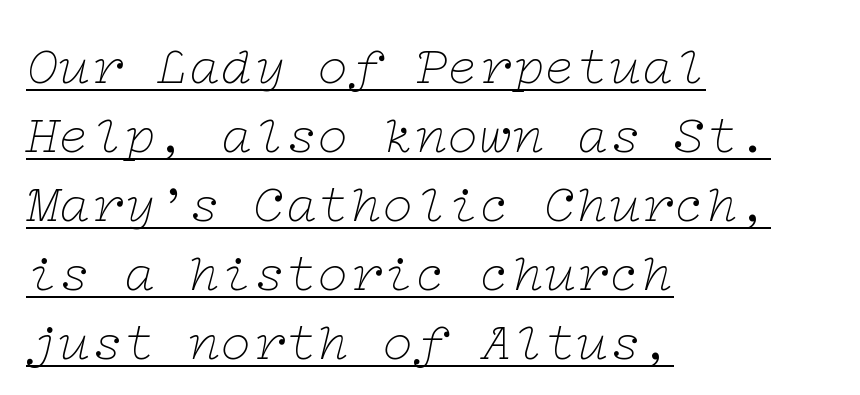
The image shows 54 px thin, wide serif type, italic (leaning right); set left-aligned, normal line spacing (1.28x), normal letter spacing, underlined; low stroke contrast and a medium x-height.
